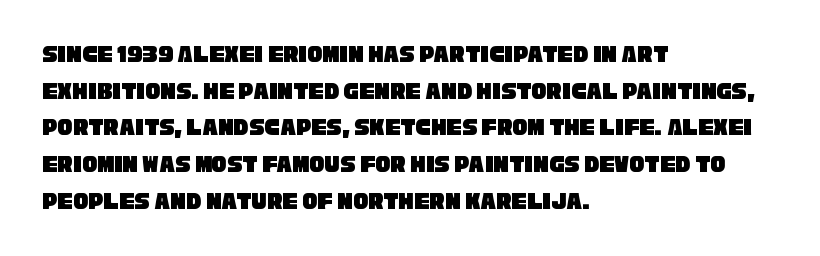
The image shows 25 px text type; set left-aligned, normal line spacing (1.47x), normal letter spacing, not underlined.
